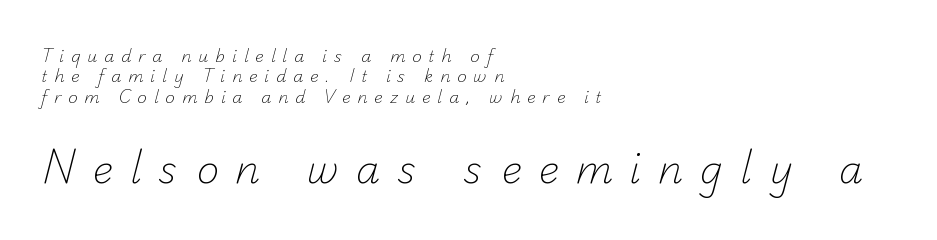
{"serif": "no", "bold": "no", "weight": "light", "width": "normal", "stroke_contrast": "low", "x_height": "small", "monospaced": "no", "underline": "no", "align": "left", "line_spacing": "normal", "line_spacing_ratio": 1.27, "letter_spacing": "wide", "letter_spacing_em": 0.43, "larger_block": "second", "size_ratio": 2.44, "glyph_px": 39}
